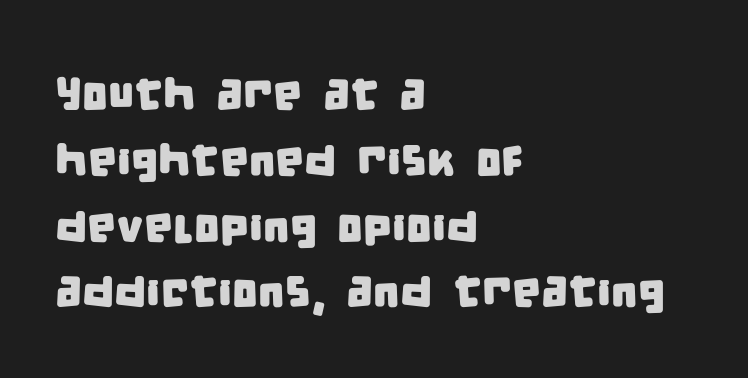
The type is set solid horizontally, with unmodified tracking. Typographically, this falls in the sans-serif category. Baseline-to-baseline distance is the conventional proportion of letter height. These lines stack with their left ends in a neat column. Each letter keeps its own natural width here, so spacing adapts to shape.
